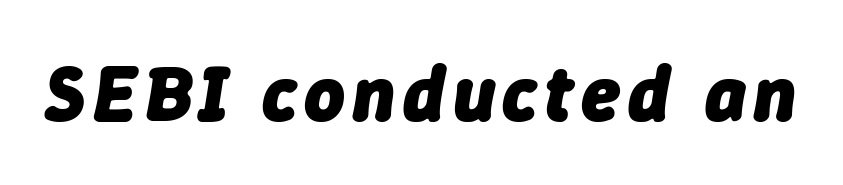
Q: Is the text bold? A: Yes.
Q: Is the text italic (slanted)? A: Yes, it leans right by about 9 degrees.
Q: Is the text underlined? A: No.
Q: Width (condensed, normal, or wide)? A: Normal.
Q: Stroke contrast? A: Low.
Q: x-height? A: Medium.
Q: Monospaced? A: No.
